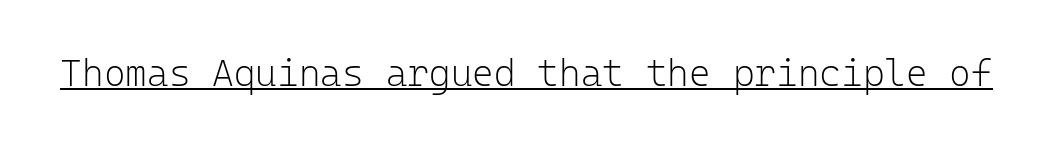
The type sits square on the baseline with zero lean. The rendering uses typewriter-style spacing with identical character cells. Regarding serifs, this sample does without them. Stems here are at most as thick as an everyday book face. The specimen includes a rule beneath the text block's lines.
